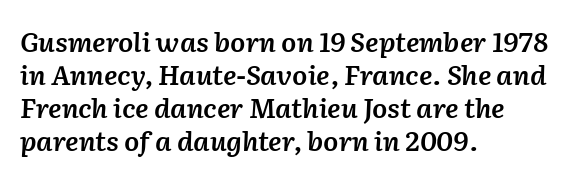
Q: Is the text bold? A: Semi-bold.
Q: Is the text italic (slanted)? A: Yes, it leans right by about 2 degrees.
Q: Is the text underlined? A: No.
Q: How is the paragraph aligned? A: Left-aligned.
Q: Is the spacing between letters normal or unusually wide? A: Normal.
